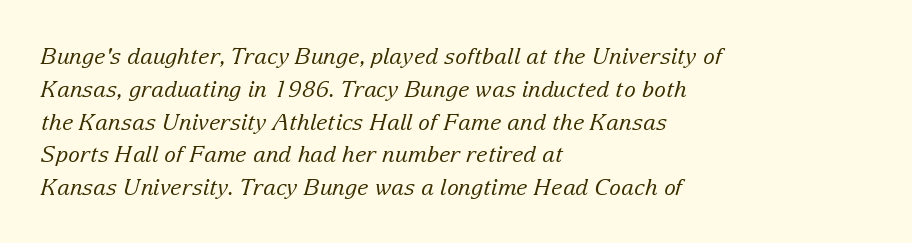
The image shows 22 px text type, italic (leaning right); set left-aligned, normal line spacing (1.49x), normal letter spacing, not underlined.
